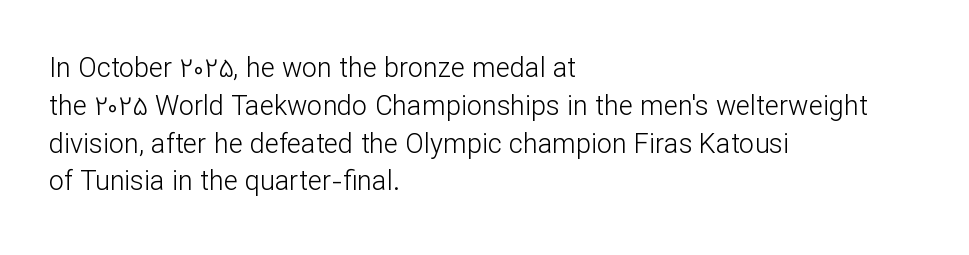
{"italic": "no", "bold": "no", "underline": "no", "align": "left", "line_spacing": "normal", "line_spacing_ratio": 1.4, "letter_spacing": "normal", "letter_spacing_em": 0.0, "glyph_px": 27}
